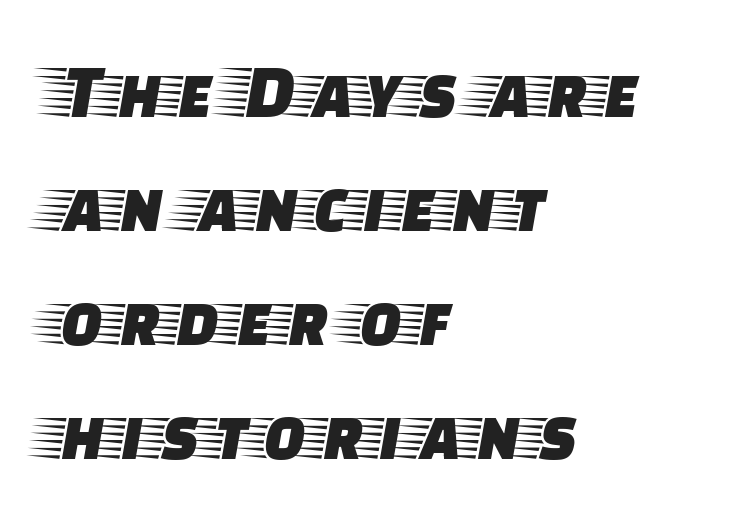
Varying glyph widths throughout — classic text-font behaviour. Reading down the block, your eye returns to a fixed left position each line. These lines keep a tight, regular rhythm from letter to letter. Beneath every word, the page is bare.
